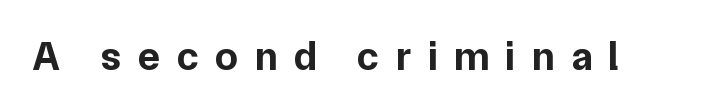
The image shows 41 px bold sans-serif type, upright; set unusually wide letter spacing (+0.4 em), not underlined; low stroke contrast and a medium x-height.
